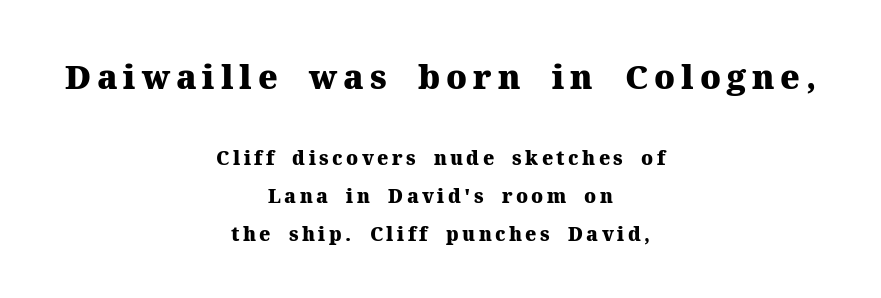
{"serif": "yes", "italic": "no", "bold": "yes", "weight": "heavy", "width": "normal", "stroke_contrast": "medium", "x_height": "medium", "monospaced": "no", "underline": "no", "align": "center", "line_spacing": "loose", "line_spacing_ratio": 1.99, "larger_block": "first", "size_ratio": 1.74, "glyph_px": 33}
